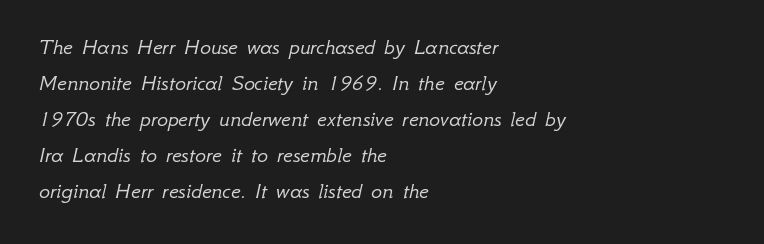
This rendering features lettering with no underline. The strokes carry an ordinary text weight at most. Does the lettering tilt? It does — this is italic. If you measured baseline to baseline, you'd find a middling distance. Reading down the block, your eye returns to a fixed left position each line.
